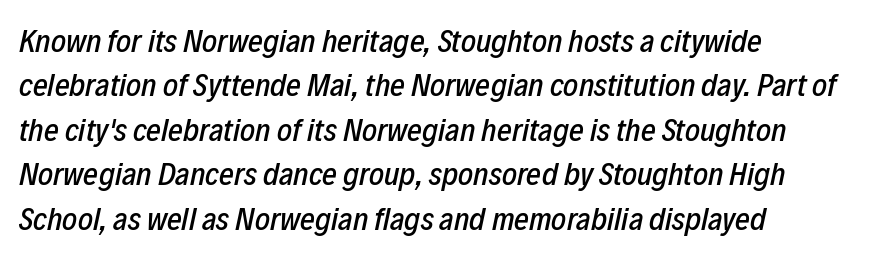
The image shows 32 px condensed type, italic (leaning right); set left-aligned, normal line spacing (1.39x), normal letter spacing, not underlined; low stroke contrast and a medium x-height.
